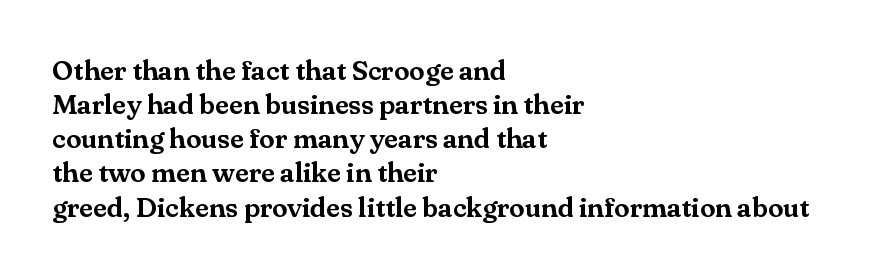
The image shows 28 px serif type, upright; set left-aligned, line spacing 1.22x, normal letter spacing, not underlined; medium stroke contrast and a small x-height.
